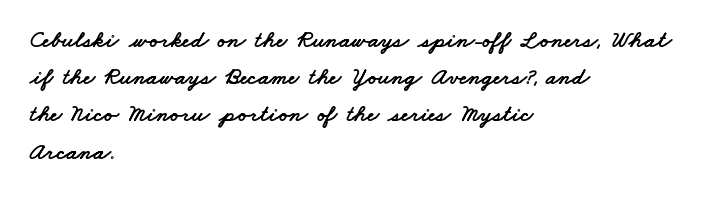
The lines in this sample share a left origin and differ only in where they stop. Evenly set lines give the paragraph a standard silhouette. The specimen omits any rule beneath the text block's lines. How are the letters spaced? Ordinarily, with no added tracking.
